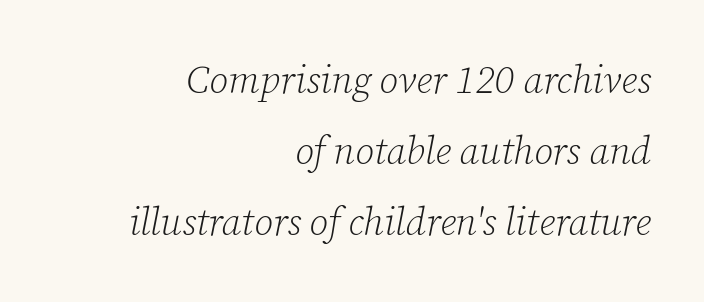
{"serif": "yes", "italic": "yes", "lean": "right", "slant_degrees": 12, "bold": "no", "weight": "light", "width": "normal", "stroke_contrast": "low", "x_height": "medium", "monospaced": "no", "underline": "no", "align": "right", "line_spacing_ratio": 1.87, "letter_spacing": "normal", "letter_spacing_em": 0.0, "glyph_px": 38}
